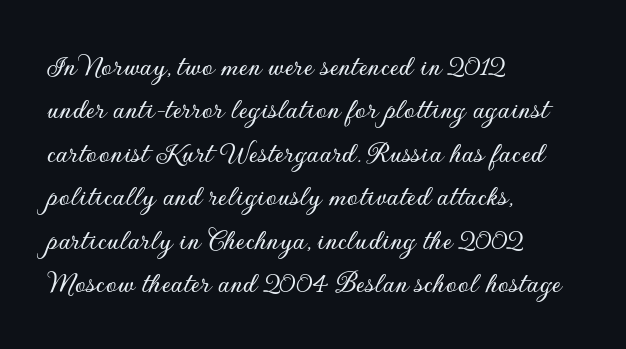
{"serif": "no", "width": "normal", "stroke_contrast": "low", "x_height": "small", "monospaced": "no", "underline": "no", "align": "left", "line_spacing": "normal", "line_spacing_ratio": 1.4, "letter_spacing": "normal", "letter_spacing_em": 0.0, "glyph_px": 31}
